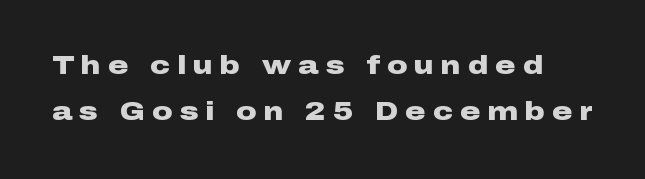
Q: Is the text bold? A: Yes.
Q: Is the text italic (slanted)? A: No, it is upright.
Q: Is the text underlined? A: No.
Q: Is the spacing between letters normal or unusually wide? A: Unusually wide.
